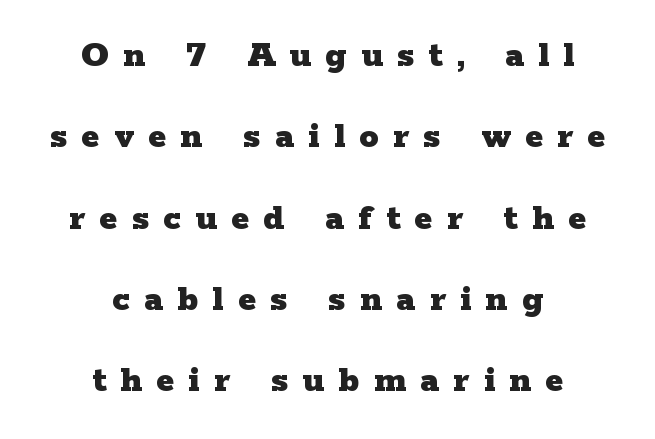
The image shows 38 px heavy, wide serif type, upright; set centered, loose line spacing (2.14x), unusually wide letter spacing (+0.38 em), not underlined; low stroke contrast and a medium x-height.
